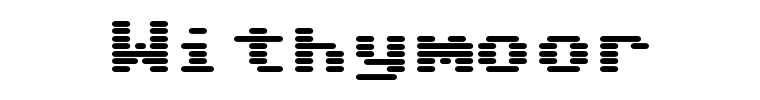
{"serif": "no", "italic": "no", "width": "wide", "stroke_contrast": "medium", "x_height": "medium", "monospaced": "yes", "underline": "no", "letter_spacing": "normal", "letter_spacing_em": 0.0, "glyph_px": 61}
